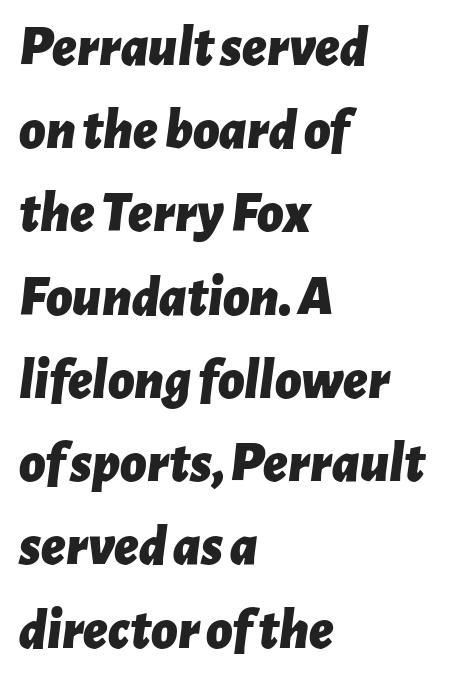
Q: Is the text bold? A: Yes.
Q: Is the text italic (slanted)? A: Yes, it leans right by about 7 degrees.
Q: Is the text underlined? A: No.
Q: How is the paragraph aligned? A: Left-aligned.
Q: Is the spacing between letters normal or unusually wide? A: Normal.
Q: Is the spacing between lines tight, normal or loose? A: Normal.
Q: Width (condensed, normal, or wide)? A: Normal.
Q: Stroke contrast? A: Low.
Q: x-height? A: Medium.
Q: Monospaced? A: No.
